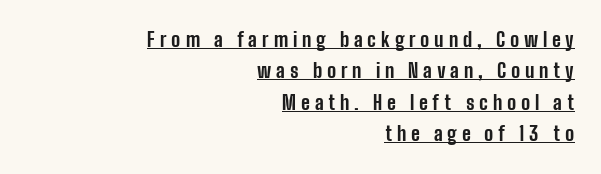
{"italic": "no", "bold": "yes", "underline": "yes", "align": "right", "line_spacing": "normal", "line_spacing_ratio": 1.57, "letter_spacing": "wide", "letter_spacing_em": 0.24, "glyph_px": 20}
